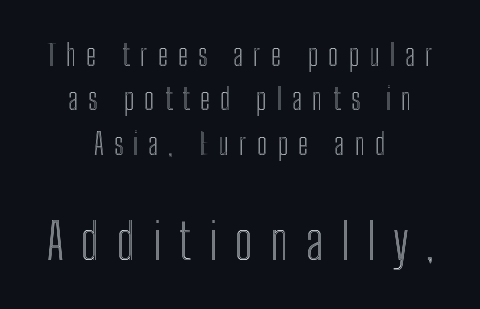
The image shows 50 px condensed type, upright; set centered, normal line spacing (1.53x), unusually wide letter spacing (+0.35 em), not underlined; the second (bottom) block is 1.72x larger; a medium x-height.
